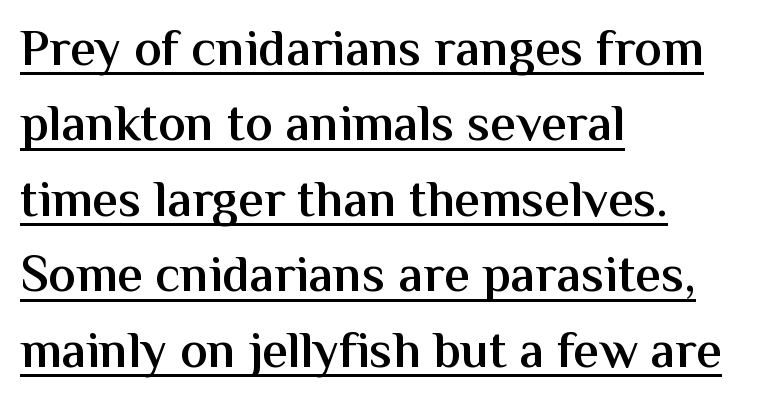
The image shows 51 px semibold sans-serif type, upright; set left-aligned, normal line spacing (1.48x), normal letter spacing, underlined; medium stroke contrast and a medium x-height.
